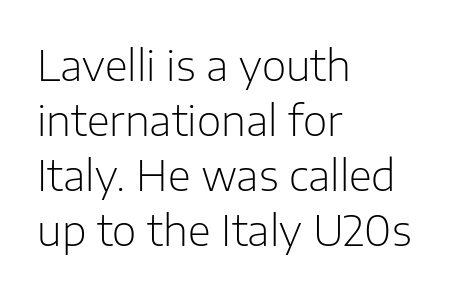
Q: Is the text bold? A: No.
Q: Is the text italic (slanted)? A: No, it is upright.
Q: Is the typeface a serif or a sans-serif typeface? A: Sans-serif.
Q: Is the text underlined? A: No.
Q: How is the paragraph aligned? A: Left-aligned.
Q: Is the spacing between letters normal or unusually wide? A: Normal.
Q: Is the spacing between lines tight, normal or loose? A: Normal.
Q: Width (condensed, normal, or wide)? A: Normal.
Q: Stroke contrast? A: Low.
Q: x-height? A: Medium.
Q: Monospaced? A: No.
